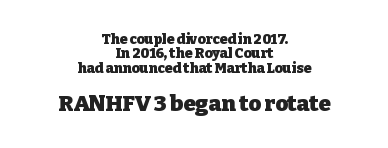
Q: Is the text bold? A: Yes.
Q: Is the text italic (slanted)? A: No, it is upright.
Q: Is the text underlined? A: No.
Q: How is the paragraph aligned? A: Centered.
Q: Is the spacing between letters normal or unusually wide? A: Normal.
Q: Is the spacing between lines tight, normal or loose? A: Tight.
Q: Which block of text is set in a larger size, the first (top) or the second (bottom)? A: The second (bottom) one.
